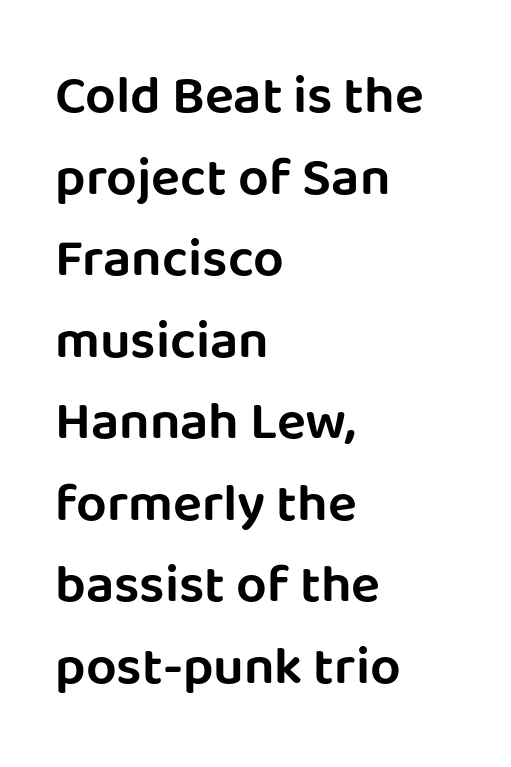
The designer left line spacing at the default. Proportional: the letters do not fall into vertical columns. The type sits square on the baseline with zero lean. The rag falls on the right side of this text block. Plain, unruled lines of type.
